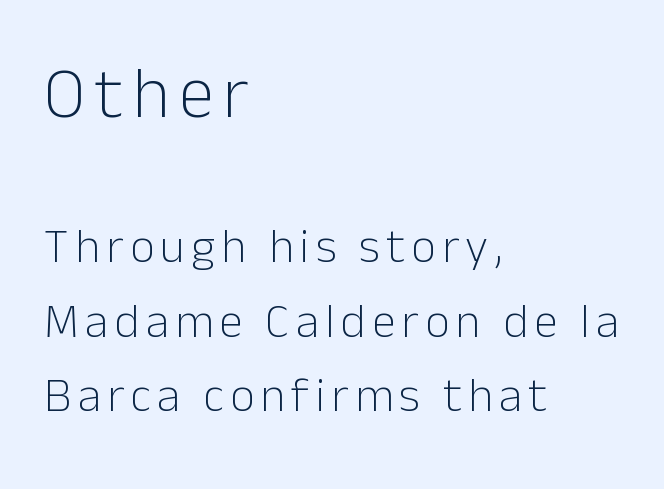
{"serif": "no", "italic": "no", "bold": "no", "weight": "light", "width": "normal", "stroke_contrast": "low", "x_height": "medium", "monospaced": "no", "underline": "no", "align": "left", "line_spacing": "normal", "line_spacing_ratio": 1.55, "larger_block": "first", "size_ratio": 1.5, "glyph_px": 72}
